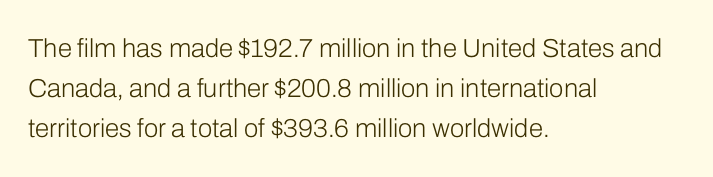
Q: Is the text bold? A: No.
Q: Is the text italic (slanted)? A: No, it is upright.
Q: Is the text underlined? A: No.
Q: How is the paragraph aligned? A: Left-aligned.
Q: Is the spacing between letters normal or unusually wide? A: Normal.
Q: Is the spacing between lines tight, normal or loose? A: Normal.
